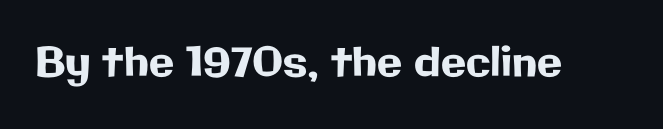
{"serif": "no", "italic": "no", "width": "normal", "stroke_contrast": "low", "x_height": "medium", "monospaced": "no", "underline": "no", "letter_spacing": "normal", "letter_spacing_em": 0.0, "glyph_px": 41}
